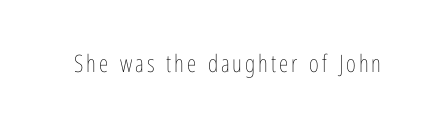
The image shows 24 px text type, upright; set not underlined.
